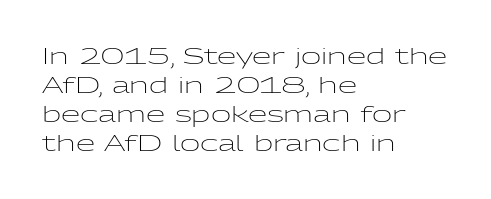
Q: Is the text bold? A: No.
Q: Is the text italic (slanted)? A: No, it is upright.
Q: Is the text underlined? A: No.
Q: How is the paragraph aligned? A: Left-aligned.
Q: Is the spacing between letters normal or unusually wide? A: Normal.
Q: Is the spacing between lines tight, normal or loose? A: Normal.
